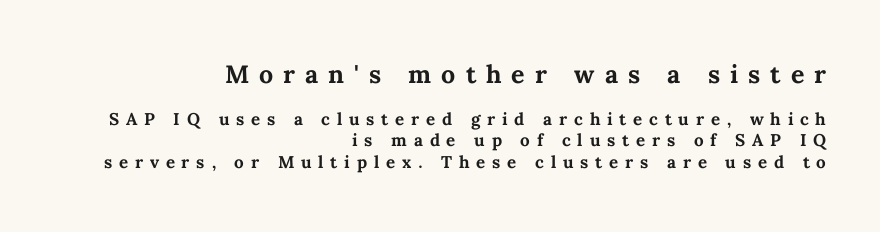
Q: Is the text bold? A: Yes.
Q: Is the text italic (slanted)? A: No, it is upright.
Q: Is the text underlined? A: No.
Q: How is the paragraph aligned? A: Right-aligned.
Q: Is the spacing between letters normal or unusually wide? A: Unusually wide.
Q: Is the spacing between lines tight, normal or loose? A: Normal.
Q: Which block of text is set in a larger size, the first (top) or the second (bottom)? A: The first (top) one.
